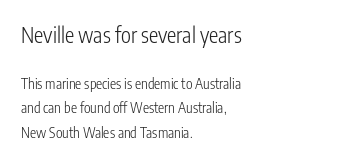
The image shows 21 px text type, upright; set left-aligned, line spacing 1.73x, normal letter spacing, not underlined; the first (top) block is 1.5x larger.
